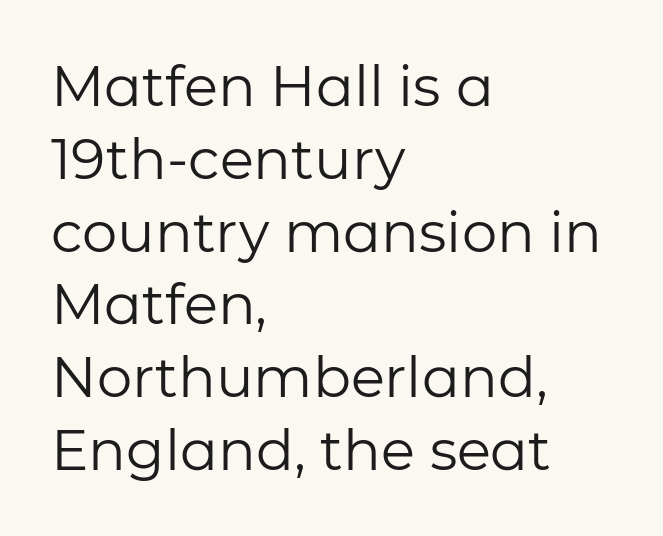
{"serif": "no", "italic": "no", "bold": "no", "weight": "regular", "width": "normal", "stroke_contrast": "low", "x_height": "medium", "monospaced": "no", "underline": "no", "align": "left", "line_spacing": "normal", "line_spacing_ratio": 1.3, "letter_spacing": "normal", "letter_spacing_em": 0.0, "glyph_px": 56}
